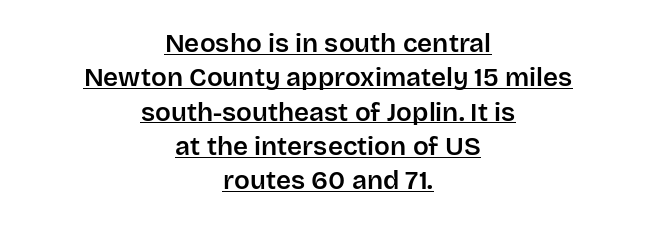
{"italic": "no", "underline": "yes", "align": "center", "line_spacing": "normal", "line_spacing_ratio": 1.32, "letter_spacing": "normal", "letter_spacing_em": 0.0, "glyph_px": 26}
